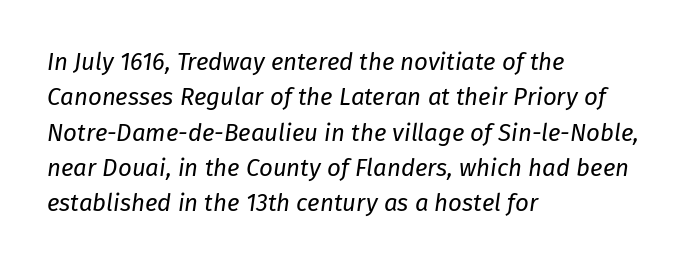
Q: Is the text bold? A: No.
Q: Is the text italic (slanted)? A: Yes, it leans right by about 8 degrees.
Q: Is the text underlined? A: No.
Q: How is the paragraph aligned? A: Left-aligned.
Q: Is the spacing between letters normal or unusually wide? A: Normal.
Q: Is the spacing between lines tight, normal or loose? A: Normal.
